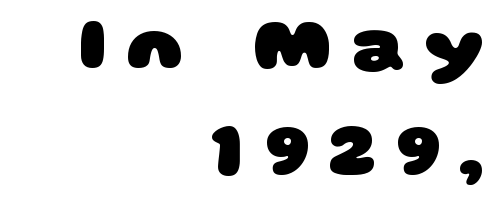
Q: Is the text bold? A: Yes.
Q: Is the typeface a serif or a sans-serif typeface? A: Sans-serif.
Q: Is the text underlined? A: No.
Q: How is the paragraph aligned? A: Right-aligned.
Q: Is the spacing between letters normal or unusually wide? A: Unusually wide.
Q: Is the spacing between lines tight, normal or loose? A: Normal.
Q: Width (condensed, normal, or wide)? A: Wide.
Q: Stroke contrast? A: Low.
Q: x-height? A: Large.
Q: Monospaced? A: No.
